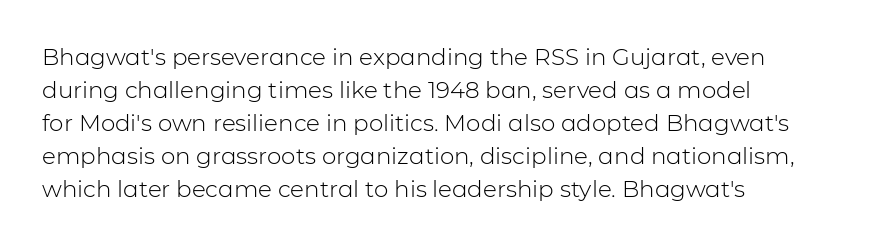
Q: Is the text bold? A: No.
Q: Is the text italic (slanted)? A: No, it is upright.
Q: Is the text underlined? A: No.
Q: How is the paragraph aligned? A: Left-aligned.
Q: Is the spacing between letters normal or unusually wide? A: Normal.
Q: Is the spacing between lines tight, normal or loose? A: Normal.
